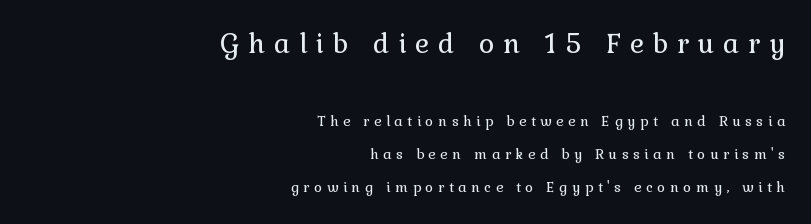
Rendered with straight, roman letterforms. Right-aligned paragraph, ragged on the left. Letters rest on an invisible, unmarked baseline. Leading is clearly above the norm, producing a sparse column. Reading top to bottom, the characters get smaller at the block break. Is the stroke heavy? The answer is a plain regular-or-lighter.
